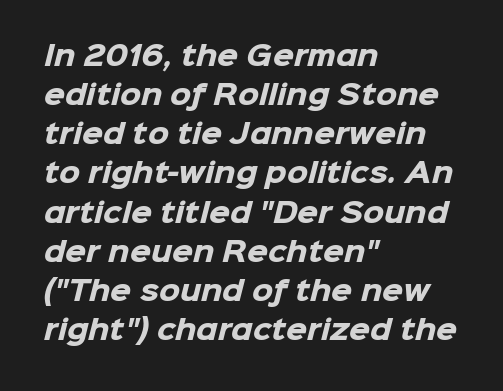
Q: Is the text bold? A: Yes.
Q: Is the text underlined? A: No.
Q: How is the paragraph aligned? A: Left-aligned.
Q: Is the spacing between letters normal or unusually wide? A: Normal.
Q: Is the spacing between lines tight, normal or loose? A: Normal.
